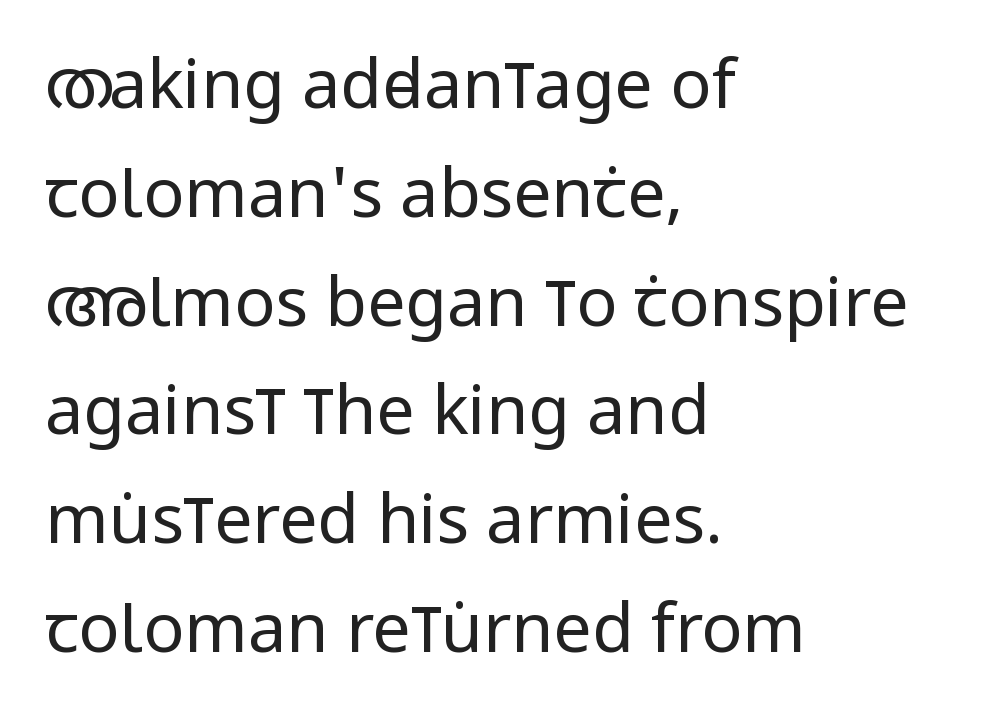
Q: Is the text bold? A: No.
Q: Is the text italic (slanted)? A: No, it is upright.
Q: Is the typeface a serif or a sans-serif typeface? A: Sans-serif.
Q: Is the text underlined? A: No.
Q: How is the paragraph aligned? A: Left-aligned.
Q: Is the spacing between letters normal or unusually wide? A: Normal.
Q: Is the spacing between lines tight, normal or loose? A: Normal.
Q: Width (condensed, normal, or wide)? A: Condensed.
Q: Stroke contrast? A: Low.
Q: x-height? A: Large.
Q: Monospaced? A: No.
